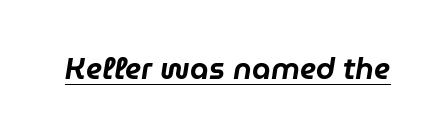
The image shows 30 px text type, italic (leaning right); set normal letter spacing, underlined; low stroke contrast and a medium x-height.
